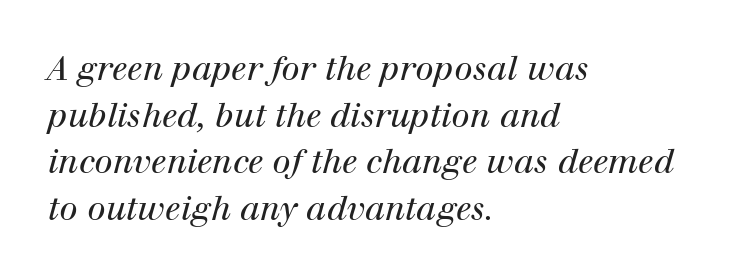
{"serif": "yes", "italic": "yes", "lean": "right", "slant_degrees": 12, "bold": "no", "weight": "regular", "width": "normal", "stroke_contrast": "high", "x_height": "medium", "monospaced": "no", "underline": "no", "align": "left", "line_spacing": "normal", "line_spacing_ratio": 1.41, "letter_spacing": "normal", "letter_spacing_em": 0.0, "glyph_px": 33}
